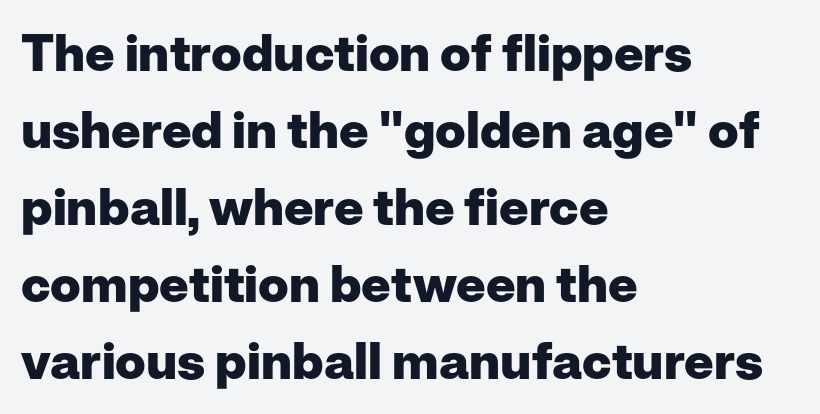
These lines are rendered in a variable-pitch font. Line beginnings align vertically; line endings do not. This is sans-serif lettering, the kind often seen on screens and signage. Italic: no, the glyphs are upright roman.
